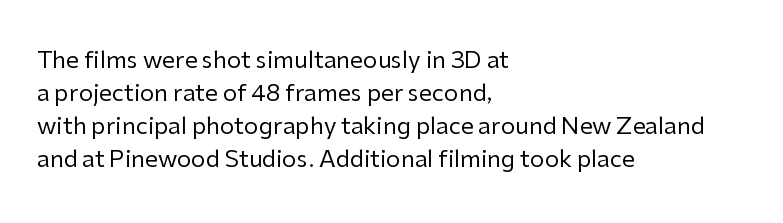
The image shows 23 px text type, upright; set left-aligned, normal line spacing (1.44x), normal letter spacing, not underlined.
